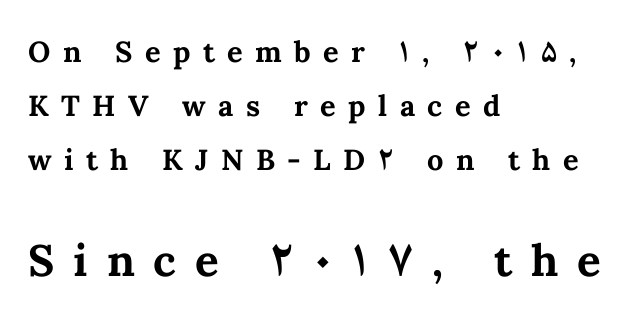
The image shows 44 px bold type, upright; set left-aligned, line spacing 1.86x, unusually wide letter spacing (+0.43 em), not underlined; the second (bottom) block is 1.52x larger; medium stroke contrast and a medium x-height.
